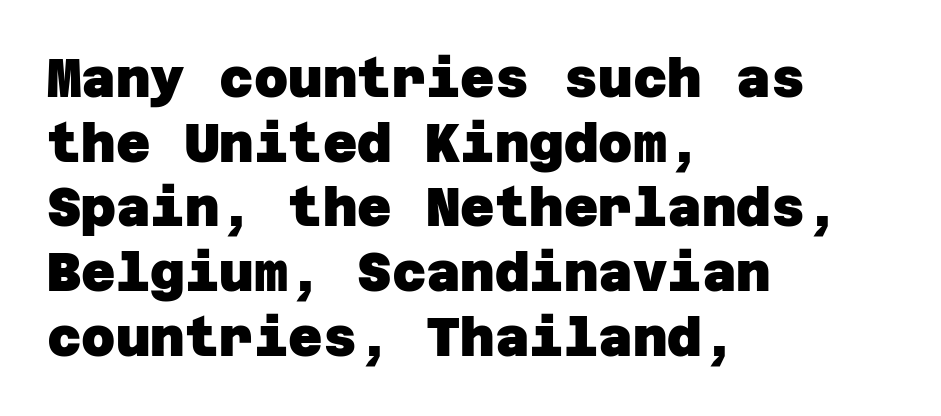
The image shows 53 px heavy sans-serif type; set left-aligned, line spacing 1.22x, normal letter spacing, not underlined; low stroke contrast and a large x-height.
